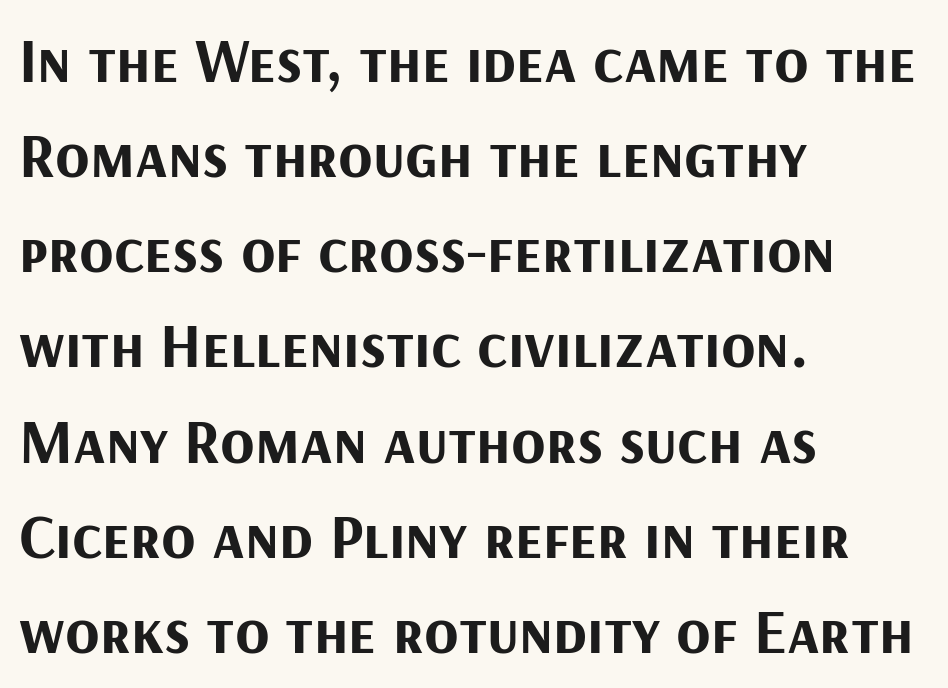
{"serif": "no", "italic": "no", "bold": "yes", "weight": "bold", "width": "normal", "stroke_contrast": "medium", "x_height": "medium", "monospaced": "no", "underline": "no", "align": "left", "line_spacing": "normal", "line_spacing_ratio": 1.51, "letter_spacing": "normal", "letter_spacing_em": 0.0, "glyph_px": 63}
